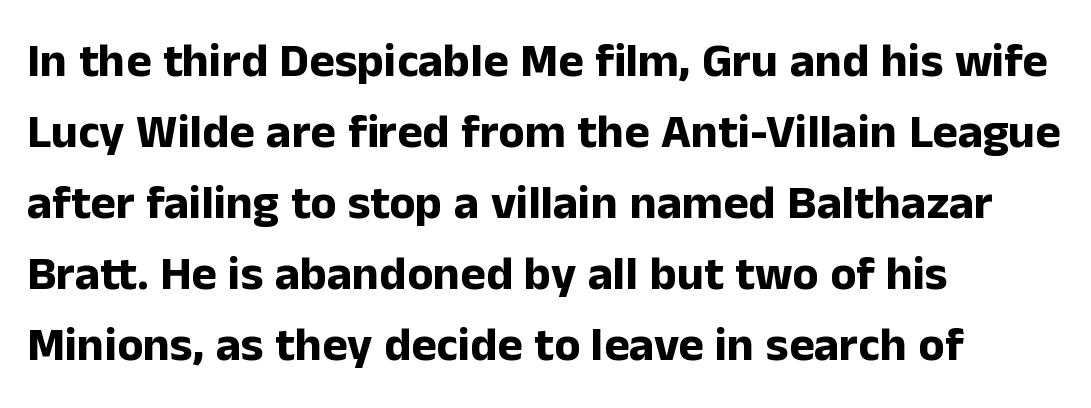
Q: Is the text bold? A: Yes.
Q: Is the text italic (slanted)? A: No, it is upright.
Q: Is the typeface a serif or a sans-serif typeface? A: Sans-serif.
Q: Is the text underlined? A: No.
Q: How is the paragraph aligned? A: Left-aligned.
Q: Is the spacing between letters normal or unusually wide? A: Normal.
Q: Is the spacing between lines tight, normal or loose? A: Normal.
Q: Width (condensed, normal, or wide)? A: Normal.
Q: Stroke contrast? A: Low.
Q: x-height? A: Medium.
Q: Monospaced? A: No.
